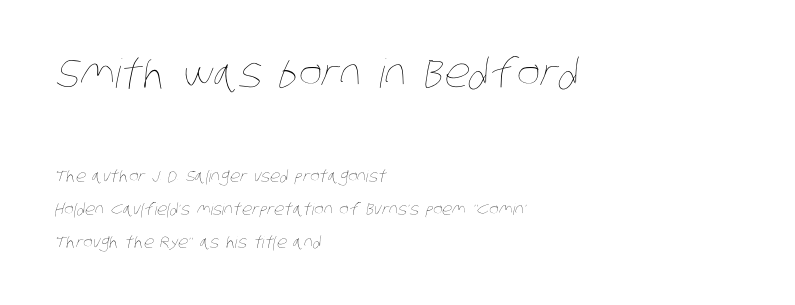
Q: Is the text bold? A: No.
Q: Is the text underlined? A: No.
Q: How is the paragraph aligned? A: Left-aligned.
Q: Is the spacing between letters normal or unusually wide? A: Normal.
Q: Is the spacing between lines tight, normal or loose? A: Loose.
Q: Which block of text is set in a larger size, the first (top) or the second (bottom)? A: The first (top) one.
Q: Width (condensed, normal, or wide)? A: Condensed.
Q: Stroke contrast? A: Low.
Q: x-height? A: Large.
Q: Monospaced? A: No.
